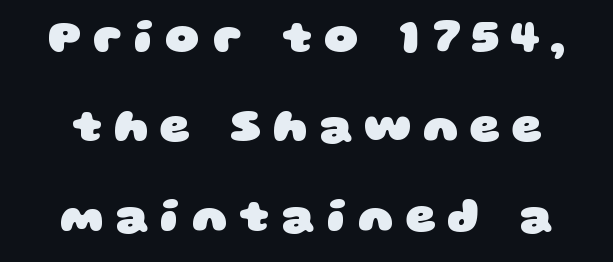
{"serif": "no", "bold": "yes", "weight": "heavy", "width": "wide", "stroke_contrast": "low", "x_height": "large", "monospaced": "no", "underline": "no", "line_spacing": "loose", "line_spacing_ratio": 1.9, "letter_spacing": "wide", "letter_spacing_em": 0.25, "glyph_px": 47}
